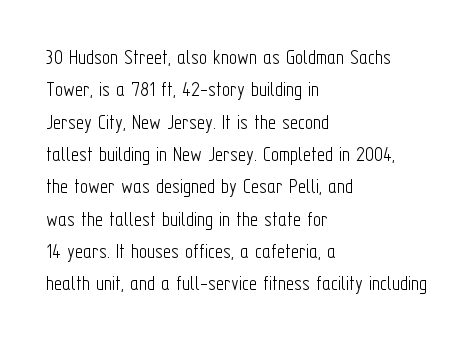
{"italic": "no", "bold": "no", "underline": "no", "align": "left", "line_spacing": "normal", "line_spacing_ratio": 1.47, "letter_spacing": "normal", "letter_spacing_em": 0.0, "glyph_px": 22}
